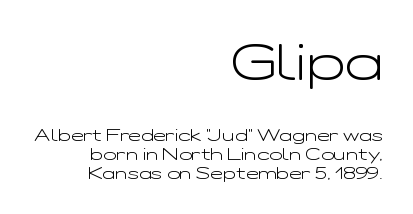
The image shows 50 px light, wide sans-serif type, upright; set right-aligned, tight line spacing (1.09x), normal letter spacing, not underlined; the first (top) block is 2.94x larger; low stroke contrast and a medium x-height.
